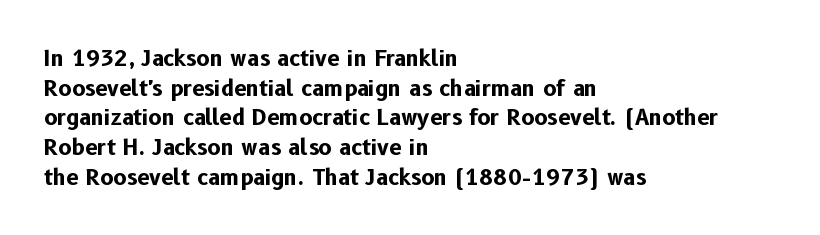
{"italic": "no", "bold": "yes", "underline": "no", "align": "left", "line_spacing": "normal", "line_spacing_ratio": 1.35, "letter_spacing": "normal", "letter_spacing_em": 0.0, "glyph_px": 22}
